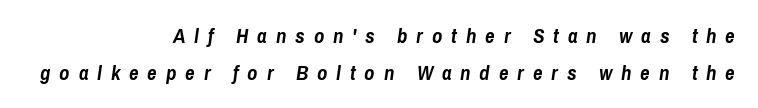
Q: Is the text bold? A: Yes.
Q: Is the text italic (slanted)? A: Yes, it leans right by about 8 degrees.
Q: Is the text underlined? A: No.
Q: How is the paragraph aligned? A: Right-aligned.
Q: Is the spacing between letters normal or unusually wide? A: Unusually wide.
